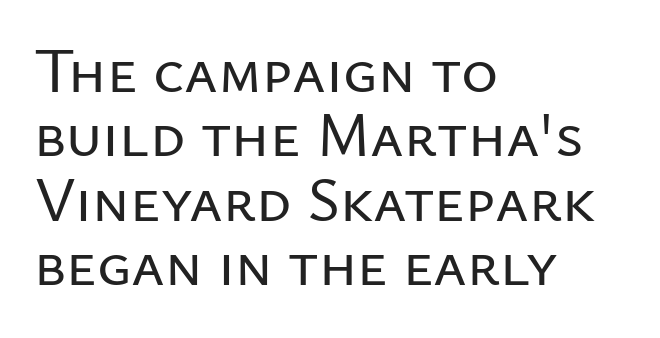
{"serif": "no", "italic": "no", "width": "normal", "stroke_contrast": "low", "x_height": "medium", "monospaced": "no", "underline": "no", "align": "left", "line_spacing": "tight", "line_spacing_ratio": 1.02, "letter_spacing": "normal", "letter_spacing_em": 0.0, "glyph_px": 63}
